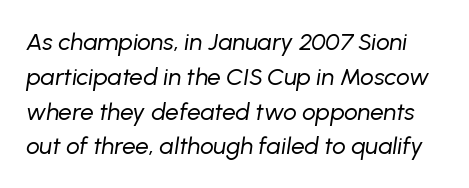
The passage shown stacks its lines at a standard gap. The letters are slanted; this is an italic face. Ink coverage per letter is moderate at most. Plain, unruled lines of type. Look at the tracking — it's just the regular setting, nothing added.
